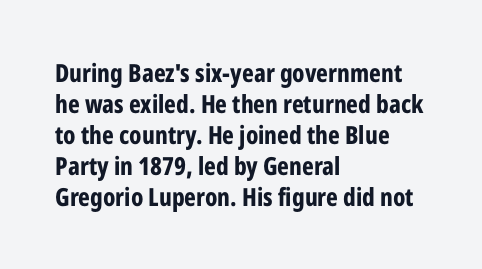
Q: Is the text bold? A: Yes.
Q: Is the text italic (slanted)? A: No, it is upright.
Q: Is the text underlined? A: No.
Q: How is the paragraph aligned? A: Left-aligned.
Q: Is the spacing between letters normal or unusually wide? A: Normal.
